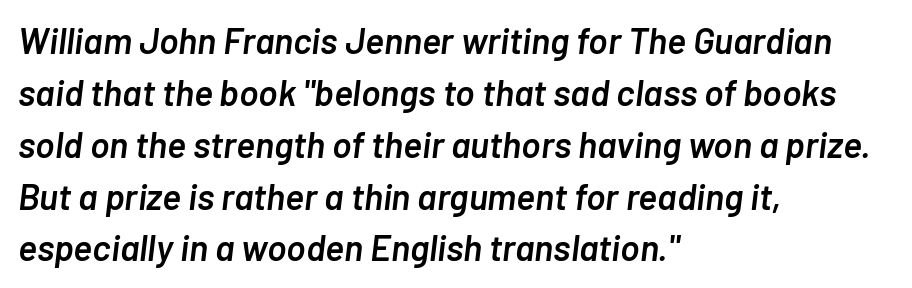
Q: Is the text bold? A: Semi-bold.
Q: Is the text italic (slanted)? A: Yes, it leans right by about 7 degrees.
Q: Is the text underlined? A: No.
Q: How is the paragraph aligned? A: Left-aligned.
Q: Is the spacing between letters normal or unusually wide? A: Normal.
Q: Is the spacing between lines tight, normal or loose? A: Normal.
Q: Width (condensed, normal, or wide)? A: Normal.
Q: Stroke contrast? A: Low.
Q: x-height? A: Medium.
Q: Monospaced? A: No.
